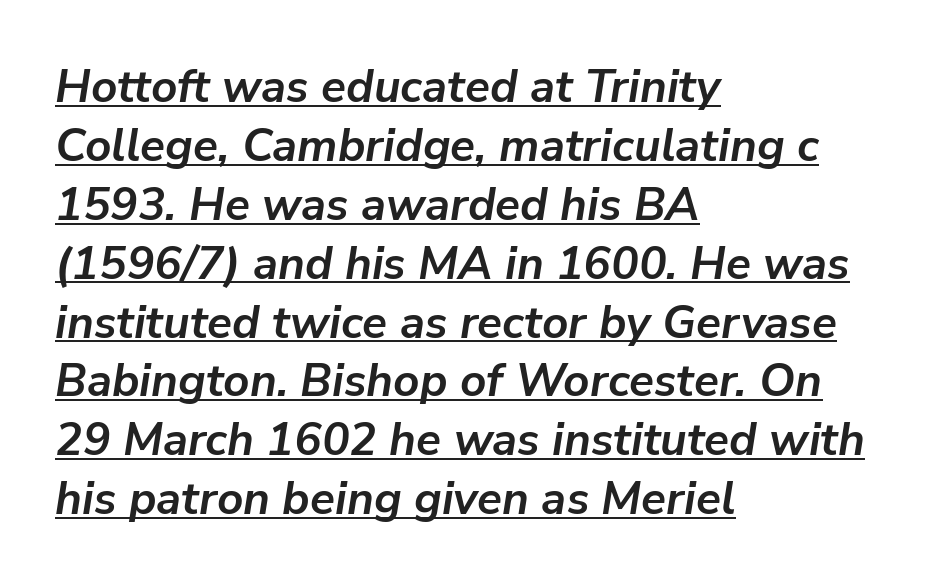
{"italic": "yes", "lean": "right", "slant_degrees": 9, "bold": "yes", "weight": "semibold", "width": "normal", "stroke_contrast": "low", "x_height": "medium", "monospaced": "no", "underline": "yes", "align": "left", "line_spacing": "normal", "line_spacing_ratio": 1.28, "letter_spacing": "normal", "letter_spacing_em": 0.0, "glyph_px": 46}
